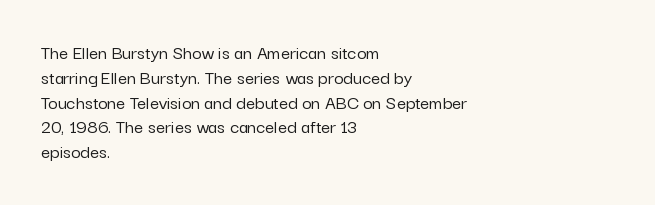
A roman cut, with each character standing at attention. The letters sit at their default tracking, neither squeezed nor spread. Compared with a centered layout, this one pins lines to the left instead. Clear beneath every line of the passage.
